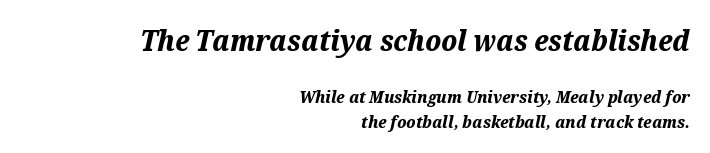
The letters sit at their default tracking, neither squeezed nor spread. Reading top to bottom, the characters get smaller at the block break. This block has exactly the height ordinary leading produces. Here the designer chose a conventional face with non-uniform glyph widths. The space beneath each line is pristine and unruled.
